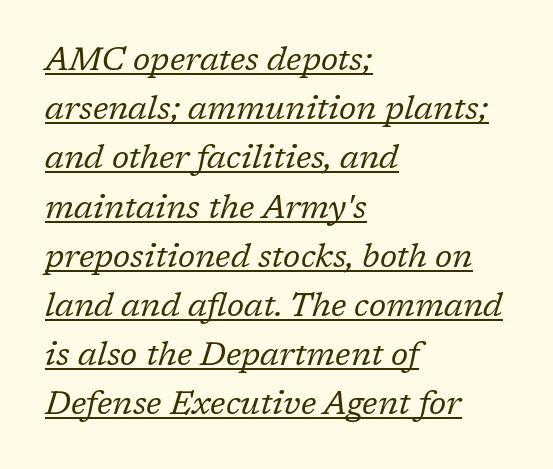
Q: Is the text bold? A: No.
Q: Is the text italic (slanted)? A: Yes, it leans right by about 17 degrees.
Q: Is the typeface a serif or a sans-serif typeface? A: Serif.
Q: Is the text underlined? A: Yes.
Q: How is the paragraph aligned? A: Left-aligned.
Q: Is the spacing between letters normal or unusually wide? A: Normal.
Q: Is the spacing between lines tight, normal or loose? A: Normal.
Q: Width (condensed, normal, or wide)? A: Normal.
Q: Stroke contrast? A: Low.
Q: x-height? A: Medium.
Q: Monospaced? A: No.
